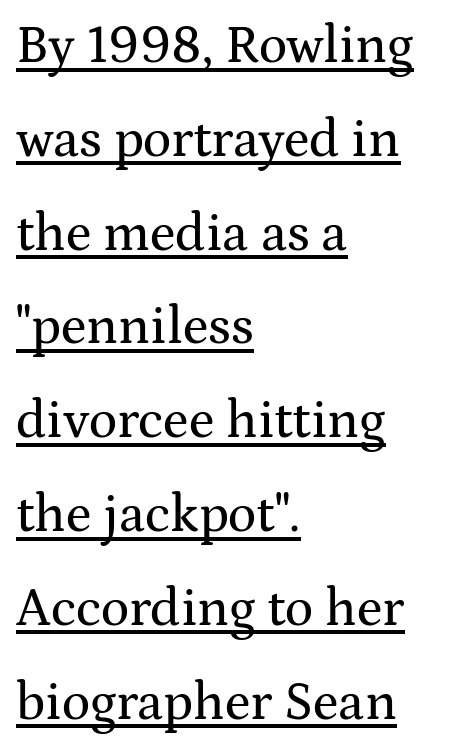
If you drew a line through each stem, it would be perfectly vertical. Horizontal alignment here is leftward, the default for most running prose. Is the letter spacing exaggerated? No — it looks like the ordinary default. Every word sits above its own underline. Do the characters align in a grid? No, the font is proportional.
